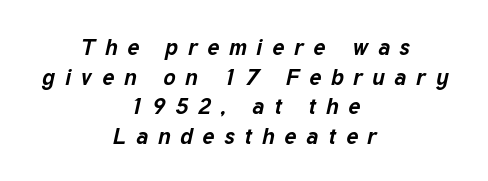
The image shows 23 px bold type, italic (leaning right); set centered, normal line spacing (1.29x), unusually wide letter spacing (+0.42 em), not underlined.
